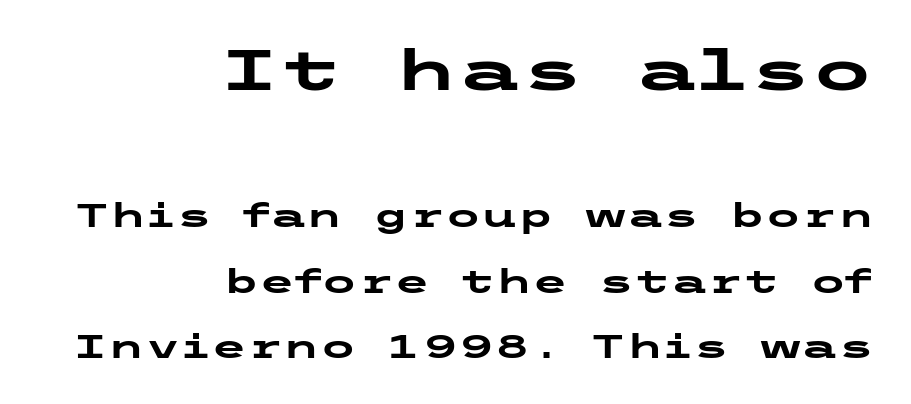
Q: Is the text bold? A: Yes.
Q: Is the text italic (slanted)? A: No, it is upright.
Q: Is the typeface a serif or a sans-serif typeface? A: Sans-serif.
Q: Is the text underlined? A: No.
Q: How is the paragraph aligned? A: Right-aligned.
Q: Is the spacing between letters normal or unusually wide? A: Normal.
Q: Is the spacing between lines tight, normal or loose? A: Loose.
Q: Which block of text is set in a larger size, the first (top) or the second (bottom)? A: The first (top) one.
Q: Width (condensed, normal, or wide)? A: Wide.
Q: Stroke contrast? A: Low.
Q: x-height? A: Medium.
